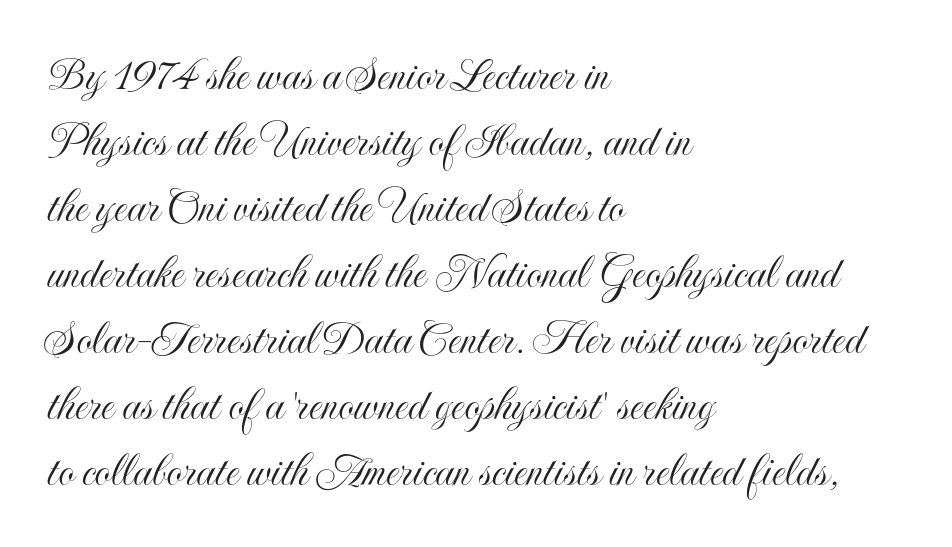
The image shows 50 px condensed type; set left-aligned, normal line spacing (1.32x), normal letter spacing, not underlined; a small x-height.
